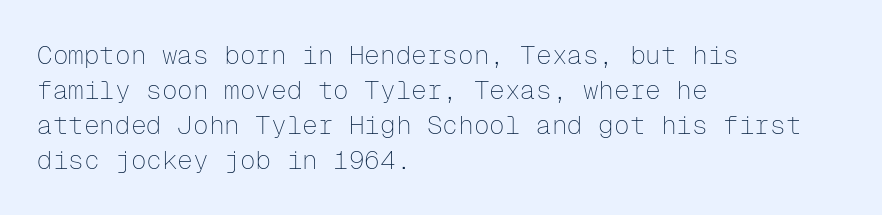
How are the letters spaced? Ordinarily, with no added tracking. Has an underline been added? It has not. Honestly, the row spacing looks completely unremarkable. The font is comparable to plain body text, perhaps lighter. Visually the block forms a straight wall on the left and a jagged coastline on the right.
